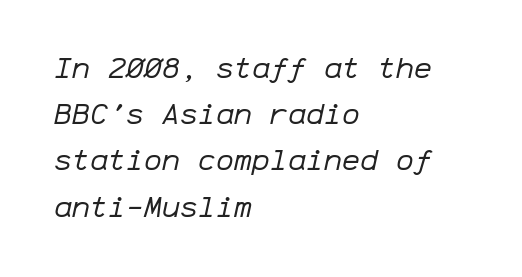
{"italic": "yes", "lean": "right", "slant_degrees": 12, "bold": "no", "weight": "regular", "width": "normal", "stroke_contrast": "low", "x_height": "medium", "monospaced": "yes", "underline": "no", "align": "left", "line_spacing": "normal", "line_spacing_ratio": 1.54, "letter_spacing": "normal", "letter_spacing_em": 0.0, "glyph_px": 30}
